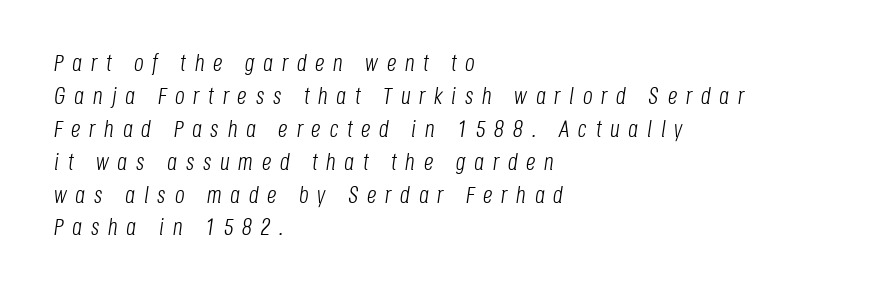
Q: Is the text bold? A: No.
Q: Is the text italic (slanted)? A: Yes, it leans right by about 8 degrees.
Q: Is the text underlined? A: No.
Q: How is the paragraph aligned? A: Left-aligned.
Q: Is the spacing between letters normal or unusually wide? A: Unusually wide.
Q: Is the spacing between lines tight, normal or loose? A: Normal.
